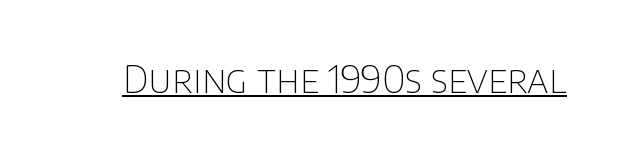
Q: Is the text bold? A: No.
Q: Is the text italic (slanted)? A: No, it is upright.
Q: Is the typeface a serif or a sans-serif typeface? A: Sans-serif.
Q: Is the text underlined? A: Yes.
Q: Is the spacing between letters normal or unusually wide? A: Normal.
Q: Width (condensed, normal, or wide)? A: Normal.
Q: Stroke contrast? A: Low.
Q: x-height? A: Large.
Q: Monospaced? A: No.
